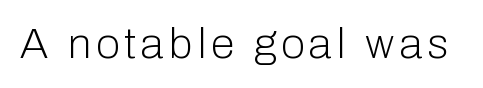
The image shows 43 px light sans-serif type, upright; set not underlined; low stroke contrast and a medium x-height.
